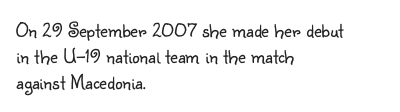
Q: Is the text bold? A: No.
Q: Is the text italic (slanted)? A: No, it is upright.
Q: Is the text underlined? A: No.
Q: How is the paragraph aligned? A: Left-aligned.
Q: Is the spacing between letters normal or unusually wide? A: Normal.
